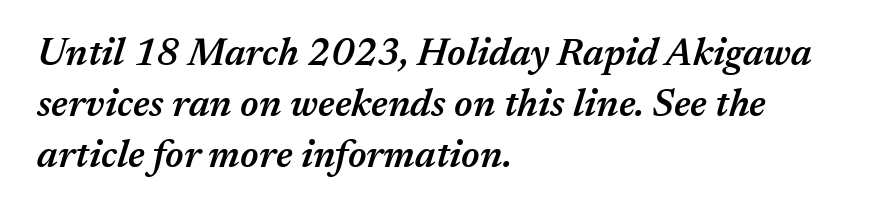
{"italic": "yes", "lean": "right", "slant_degrees": 17, "bold": "semi", "weight": "semibold", "width": "normal", "stroke_contrast": "medium", "x_height": "medium", "monospaced": "no", "underline": "no", "align": "left", "line_spacing": "normal", "line_spacing_ratio": 1.34, "letter_spacing": "normal", "letter_spacing_em": 0.0, "glyph_px": 38}
